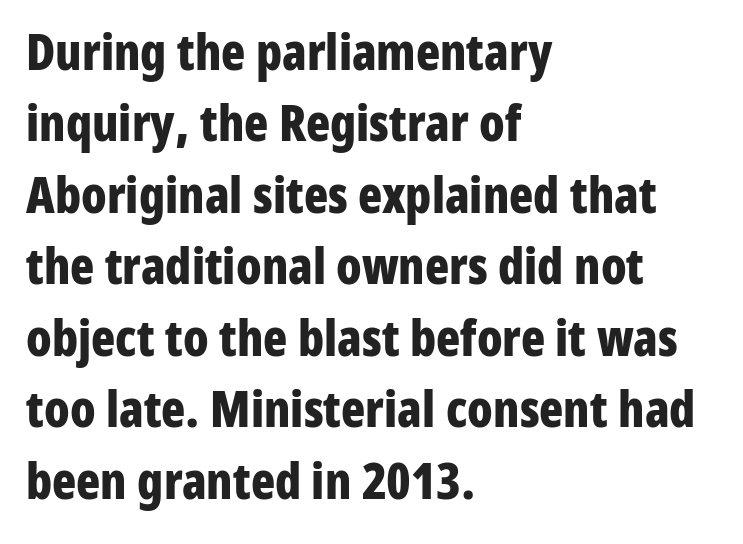
{"serif": "no", "italic": "no", "bold": "yes", "weight": "bold", "width": "condensed", "stroke_contrast": "low", "x_height": "medium", "monospaced": "no", "underline": "no", "align": "left", "line_spacing": "normal", "line_spacing_ratio": 1.43, "letter_spacing": "normal", "letter_spacing_em": 0.0, "glyph_px": 50}
